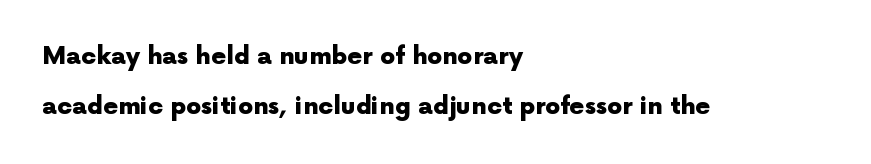
The image shows 24 px bold type, upright; set left-aligned, loose line spacing (2.07x), normal letter spacing, not underlined.
